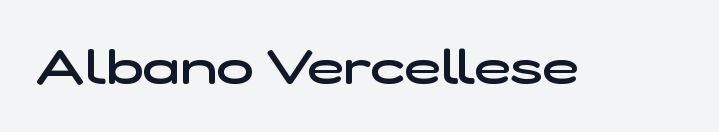
{"serif": "no", "bold": "semi", "weight": "semibold", "width": "wide", "stroke_contrast": "low", "x_height": "medium", "monospaced": "no", "underline": "no", "letter_spacing": "normal", "letter_spacing_em": 0.0, "glyph_px": 49}
